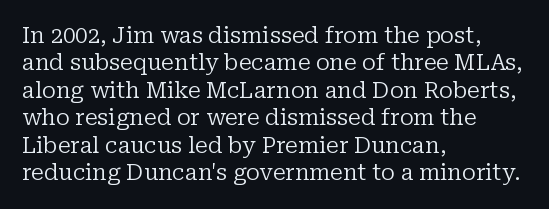
Counters stay open thanks to moderate or lighter strokes. All the whitespace from short lines collects on the right. Normally led — the rows are evenly, conventionally spaced. The glyphs are unaccompanied by any horizontal stroke below them.
